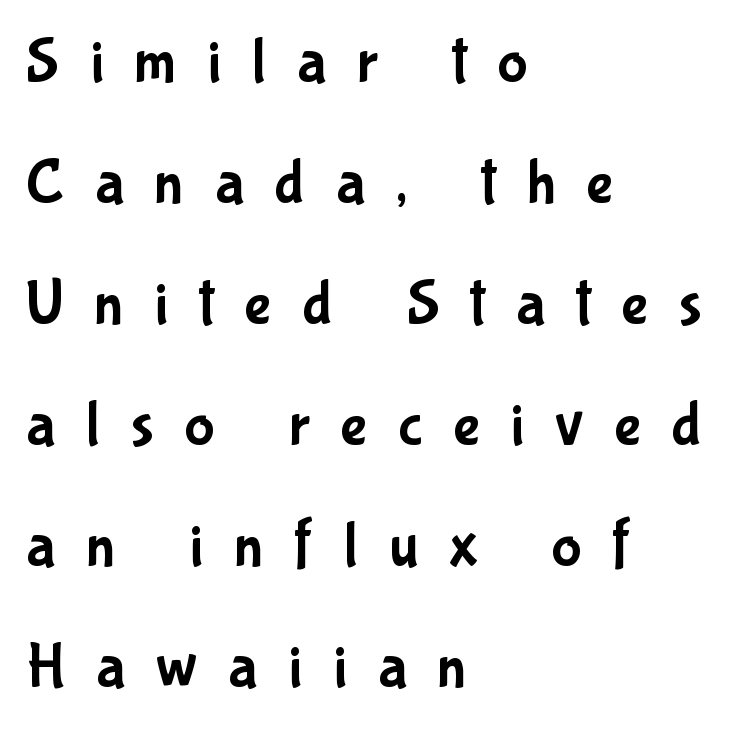
{"serif": "no", "italic": "no", "width": "condensed", "stroke_contrast": "low", "x_height": "medium", "monospaced": "no", "underline": "no", "align": "left", "line_spacing": "loose", "line_spacing_ratio": 1.92, "letter_spacing": "wide", "letter_spacing_em": 0.49, "glyph_px": 63}
